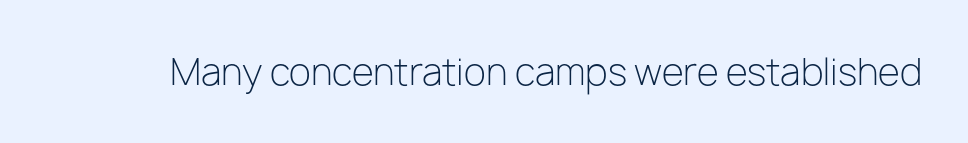
The image shows 36 px light sans-serif type, upright; set normal letter spacing, not underlined; low stroke contrast and a medium x-height.
